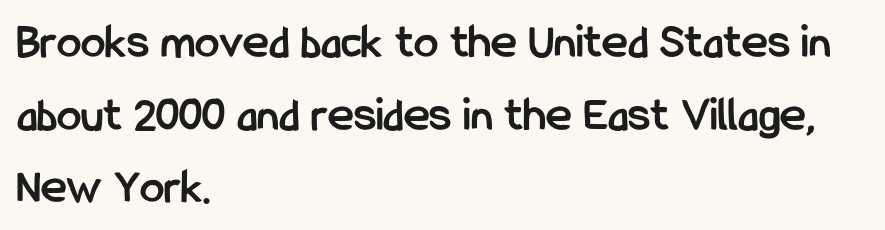
The image shows 49 px semibold, condensed sans-serif type, upright; set left-aligned, normal line spacing (1.48x), normal letter spacing, not underlined; low stroke contrast and a medium x-height.
